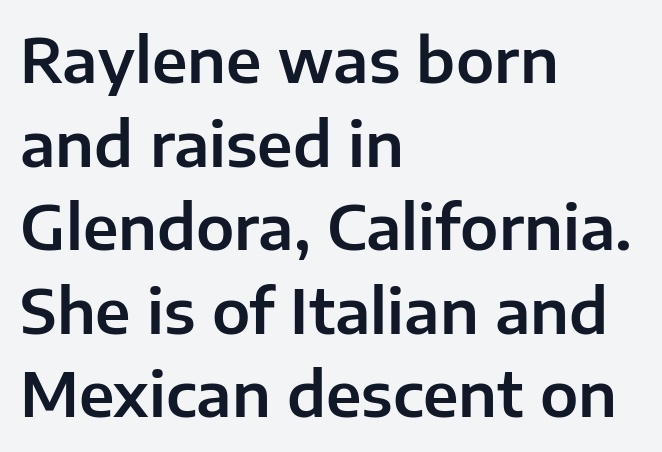
{"serif": "no", "italic": "no", "width": "normal", "stroke_contrast": "low", "x_height": "medium", "monospaced": "no", "underline": "no", "align": "left", "line_spacing": "normal", "line_spacing_ratio": 1.37, "letter_spacing": "normal", "letter_spacing_em": 0.0, "glyph_px": 61}
